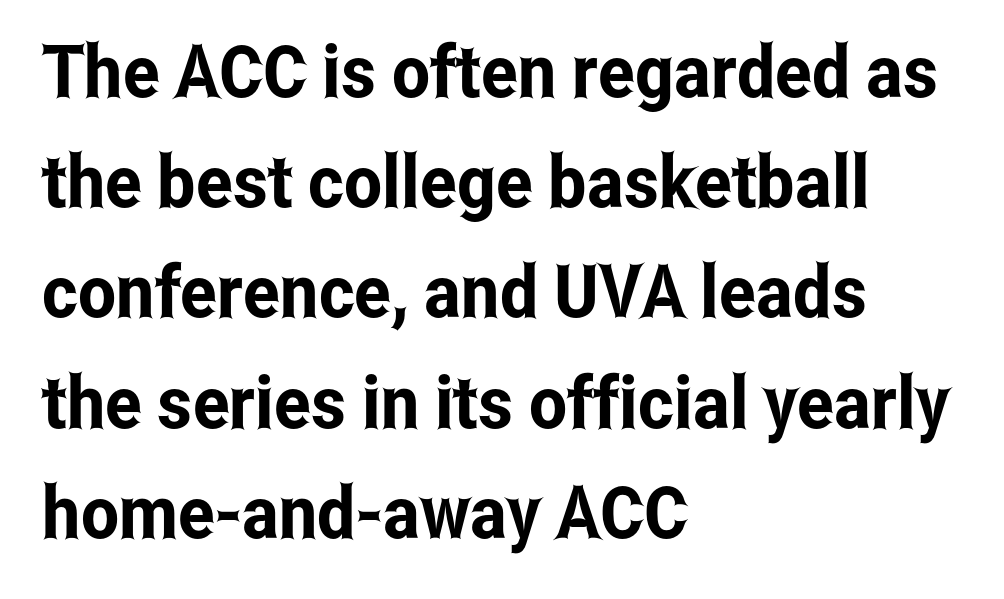
{"serif": "no", "italic": "no", "width": "condensed", "stroke_contrast": "low", "x_height": "medium", "monospaced": "no", "underline": "no", "align": "left", "line_spacing": "normal", "line_spacing_ratio": 1.51, "letter_spacing": "normal", "letter_spacing_em": 0.0, "glyph_px": 73}
